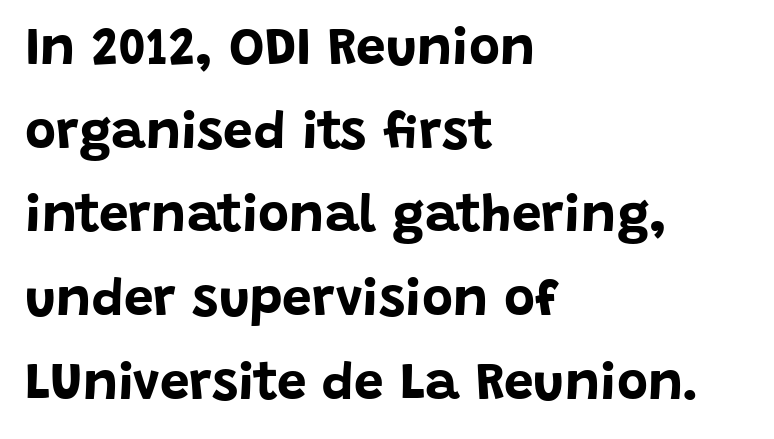
The image shows 53 px bold sans-serif type, upright; set left-aligned, normal line spacing (1.58x), normal letter spacing, not underlined; low stroke contrast and a large x-height.
